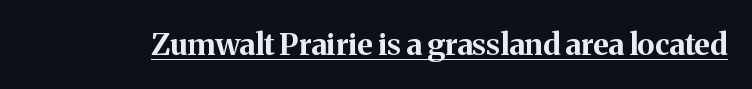
Q: Is the text bold? A: Yes.
Q: Is the text italic (slanted)? A: No, it is upright.
Q: Is the typeface a serif or a sans-serif typeface? A: Serif.
Q: Is the text underlined? A: Yes.
Q: Is the spacing between letters normal or unusually wide? A: Normal.
Q: Width (condensed, normal, or wide)? A: Normal.
Q: Stroke contrast? A: Medium.
Q: x-height? A: Medium.
Q: Monospaced? A: No.
